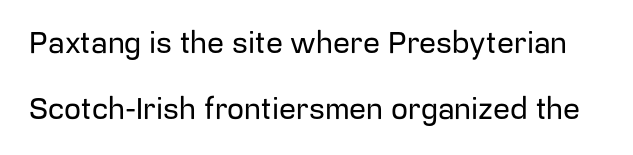
The space between consecutive lines is lavish. Glance below the letters and you will spot only blank space. This is the regular roman posture of the typeface. To sum up the face: it is a sans, with no serifs.
